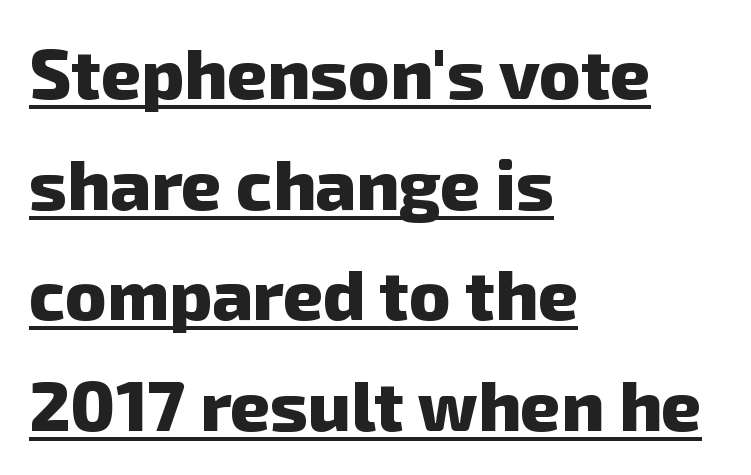
The image shows 70 px heavy sans-serif type; set left-aligned, normal line spacing (1.58x), normal letter spacing, underlined; low stroke contrast and a medium x-height.
